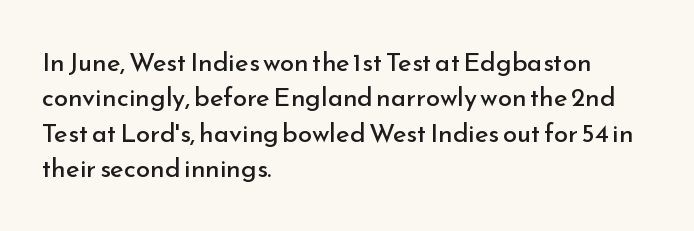
{"italic": "no", "bold": "no", "underline": "no", "align": "left", "line_spacing": "normal", "line_spacing_ratio": 1.36, "letter_spacing": "normal", "letter_spacing_em": 0.0, "glyph_px": 26}
